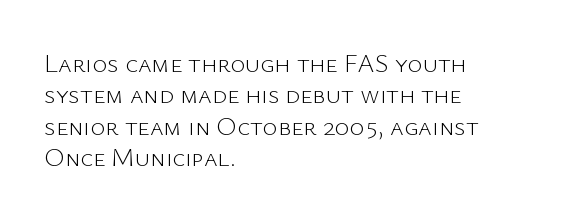
What stands out about the letter spacing? Nothing — it is the standard amount. The rendering anchors every line to the left-hand side. A light-to-regular cut is what we see here. Ordinary non-slanted type is in use.
